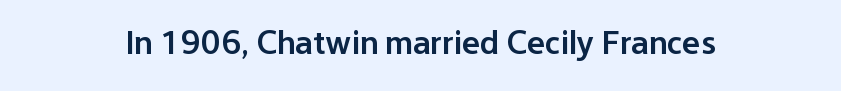
The image shows 34 px semibold sans-serif type, upright; set normal letter spacing, not underlined; low stroke contrast and a medium x-height.
